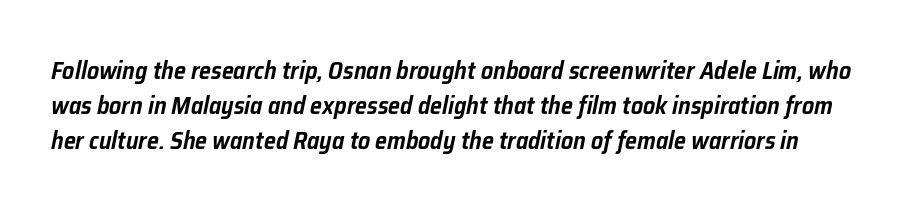
This rendering leaves character spacing at its baseline value. This block has exactly the height ordinary leading produces. Notice how the stems are inclined rather than vertical — that's the hallmark of italics. The passage shown is not underscored anywhere.
